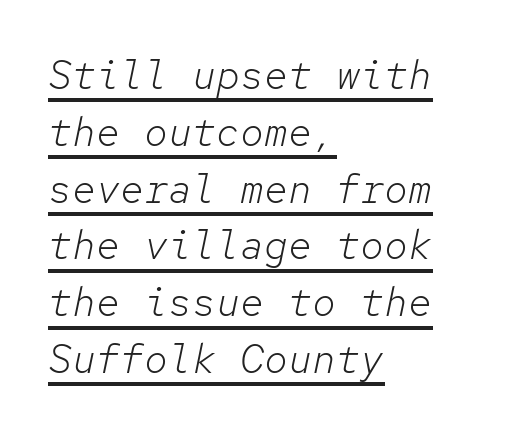
The compositor pushed each line to the left boundary. Glyph-to-glyph distance matches everyday printed text. The letters march in equal steps, a hallmark of fixed-pitch type. The designer left line spacing at the default.
